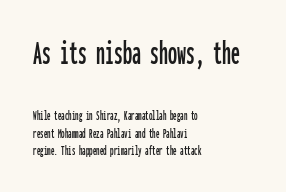
The image shows 36 px condensed sans-serif type, upright, monospaced; set left-aligned, normal line spacing (1.26x), normal letter spacing, not underlined; the first (top) block is 2.57x larger; low stroke contrast and a medium x-height.
